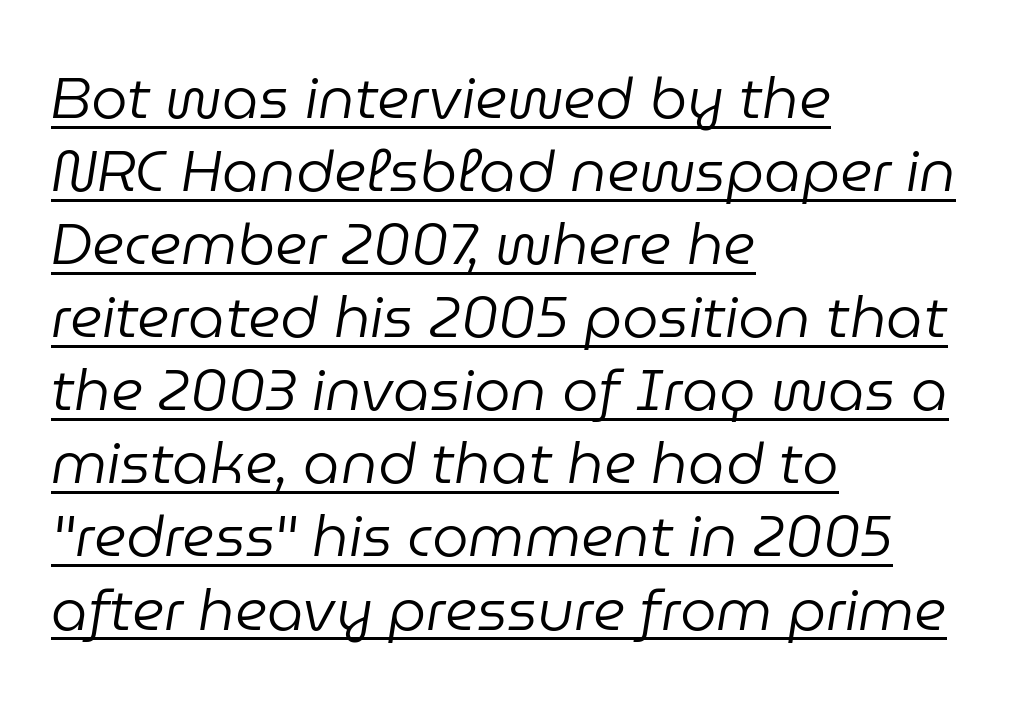
Q: Is the text bold? A: No.
Q: Is the text italic (slanted)? A: Yes, it leans right by about 9 degrees.
Q: Is the text underlined? A: Yes.
Q: How is the paragraph aligned? A: Left-aligned.
Q: Is the spacing between letters normal or unusually wide? A: Normal.
Q: Is the spacing between lines tight, normal or loose? A: Normal.
Q: Width (condensed, normal, or wide)? A: Normal.
Q: Stroke contrast? A: Low.
Q: x-height? A: Medium.
Q: Monospaced? A: No.
